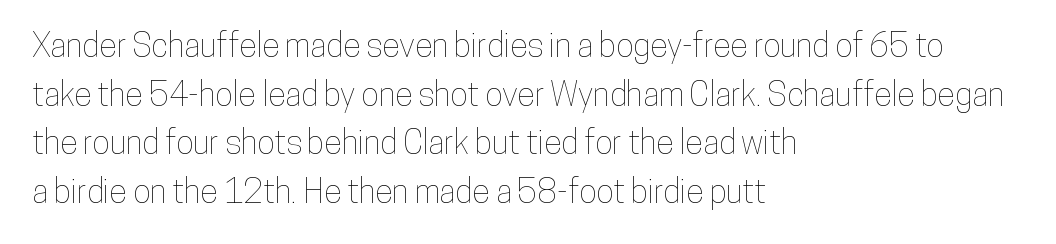
The image shows 33 px condensed type, upright; set left-aligned, normal line spacing (1.47x), normal letter spacing, not underlined; low stroke contrast and a medium x-height.
